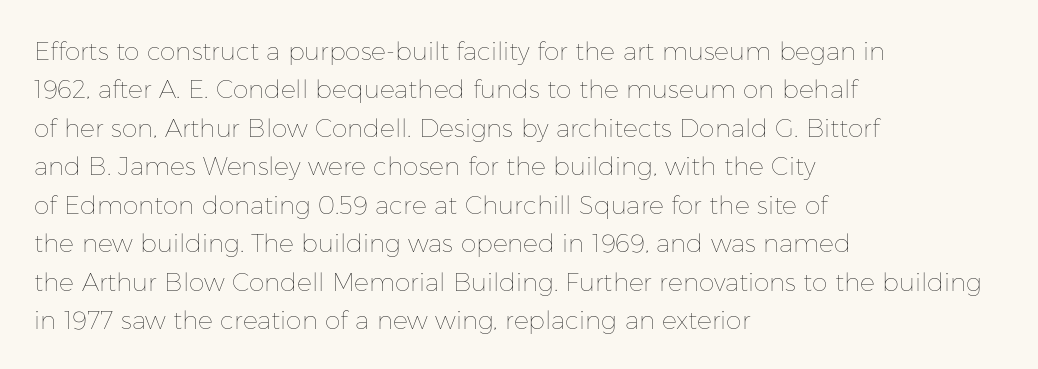
{"italic": "no", "bold": "no", "underline": "no", "align": "left", "line_spacing": "normal", "line_spacing_ratio": 1.54, "letter_spacing": "normal", "letter_spacing_em": 0.0, "glyph_px": 25}
